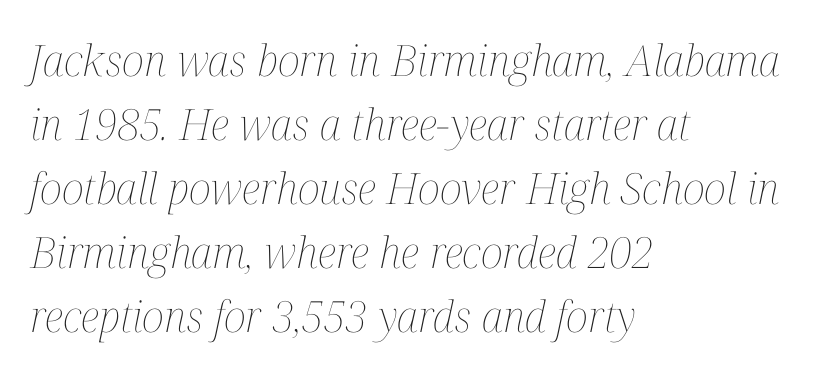
Q: Is the text bold? A: No.
Q: Is the text italic (slanted)? A: Yes, it leans right by about 12 degrees.
Q: Is the text underlined? A: No.
Q: How is the paragraph aligned? A: Left-aligned.
Q: Is the spacing between letters normal or unusually wide? A: Normal.
Q: Is the spacing between lines tight, normal or loose? A: Normal.
Q: Width (condensed, normal, or wide)? A: Condensed.
Q: Stroke contrast? A: Medium.
Q: x-height? A: Medium.
Q: Monospaced? A: No.
